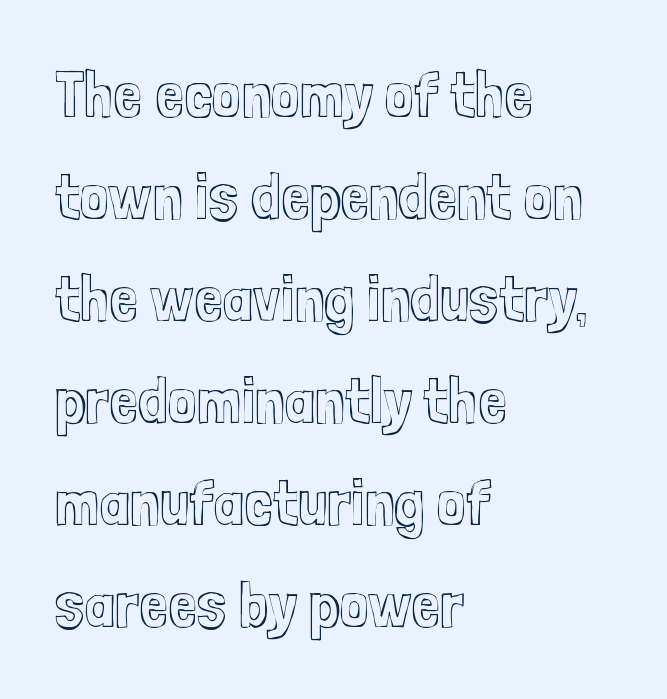
The image shows 65 px condensed type, upright; set left-aligned, normal line spacing (1.57x), normal letter spacing, not underlined; a medium x-height.
